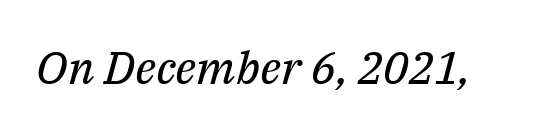
The space beneath each line is pristine and unruled. Is this a fixed-width face? No — the glyphs have proportional, varying widths. This rendering leaves character spacing at its baseline value. The weight would be labelled regular, book, light, or lighter still. Looking at the ascenders, they clearly lean. This rendering employs a face with finishing strokes, i.e., a serif.
